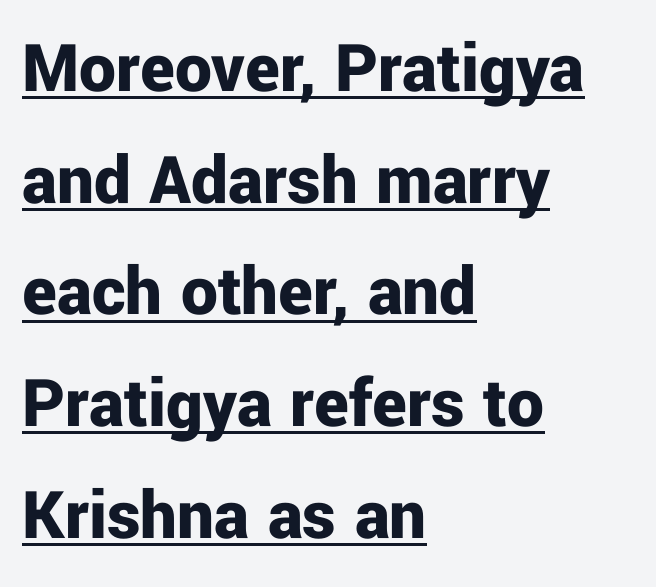
The image shows 73 px bold sans-serif type, upright; set left-aligned, normal line spacing (1.53x), normal letter spacing, underlined; low stroke contrast and a medium x-height.
